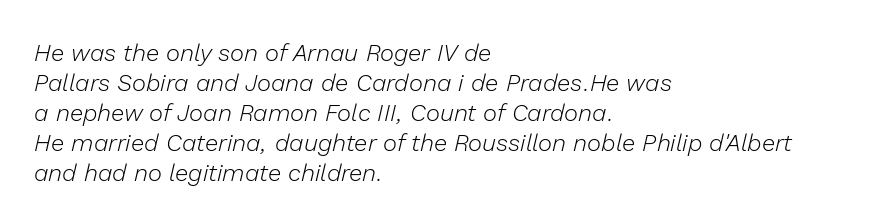
Q: Is the text bold? A: No.
Q: Is the text italic (slanted)? A: Yes, it leans right by about 13 degrees.
Q: Is the text underlined? A: No.
Q: How is the paragraph aligned? A: Left-aligned.
Q: Is the spacing between letters normal or unusually wide? A: Normal.
Q: Is the spacing between lines tight, normal or loose? A: Normal.
